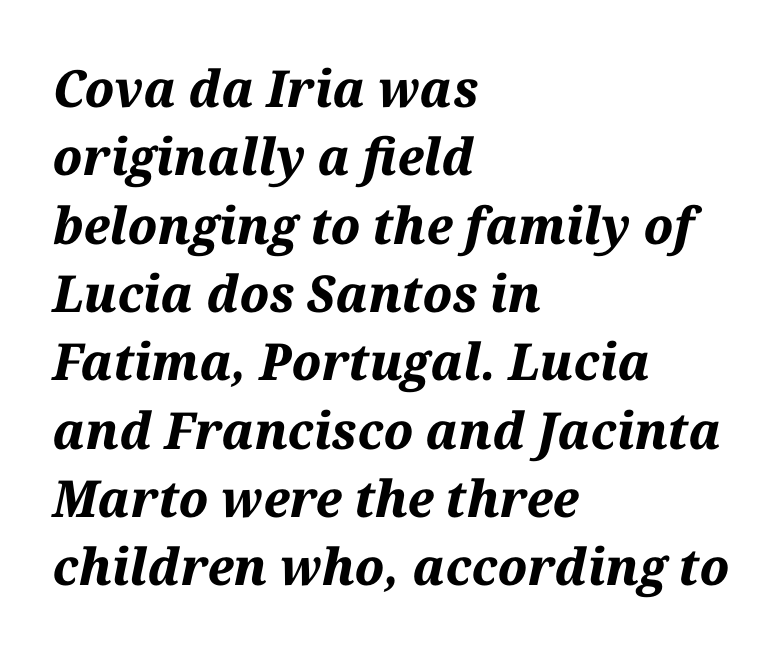
Interline gaps are of average width in this sample. Descender tails drop into unmarked territory. Layout note: lines flush left. Nothing unusual about the tracking: characters are spaced as the font intends.
